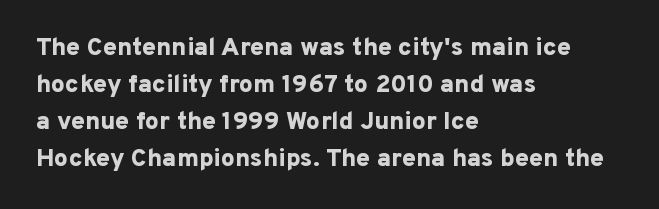
{"italic": "no", "bold": "yes", "underline": "no", "align": "left", "line_spacing": "normal", "line_spacing_ratio": 1.48, "letter_spacing": "normal", "letter_spacing_em": 0.0, "glyph_px": 25}
